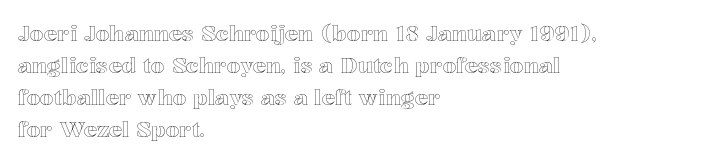
These lines were composed using upright roman letters. If you drew a ruler down the left edge, every line would touch it. In terms of leading, this rendering sits right in the middle. These lines keep a tight, regular rhythm from letter to letter. The glyphs are unaccompanied by any horizontal stroke below them.
